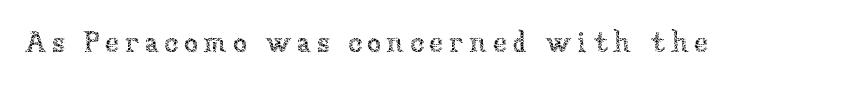
{"italic": "no", "bold": "no", "weight": "thin", "width": "normal", "stroke_contrast": "low", "x_height": "medium", "monospaced": "no", "underline": "no", "glyph_px": 29}
